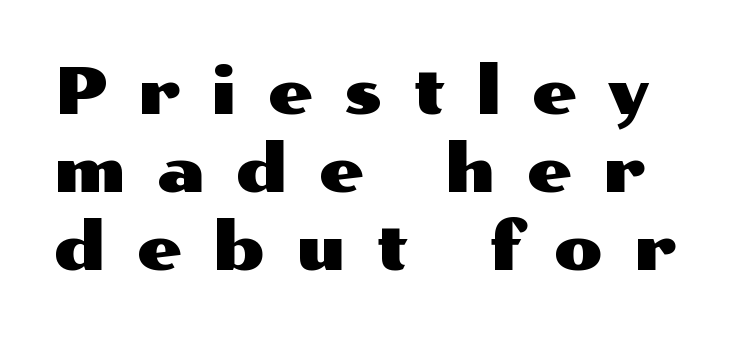
{"serif": "no", "italic": "no", "width": "wide", "stroke_contrast": "medium", "x_height": "medium", "monospaced": "no", "underline": "no", "line_spacing_ratio": 1.22, "letter_spacing": "wide", "letter_spacing_em": 0.48, "glyph_px": 64}
